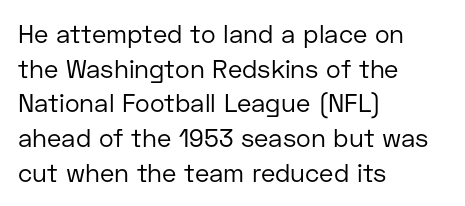
{"italic": "no", "bold": "no", "underline": "no", "align": "left", "line_spacing": "normal", "line_spacing_ratio": 1.39, "letter_spacing": "normal", "letter_spacing_em": 0.0, "glyph_px": 25}
